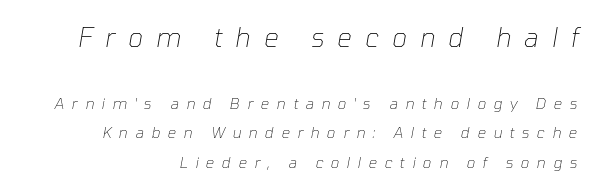
Q: Is the text bold? A: No.
Q: Is the text italic (slanted)? A: Yes, it leans right by about 10 degrees.
Q: Is the text underlined? A: No.
Q: How is the paragraph aligned? A: Right-aligned.
Q: Is the spacing between letters normal or unusually wide? A: Unusually wide.
Q: Is the spacing between lines tight, normal or loose? A: Loose.
Q: Which block of text is set in a larger size, the first (top) or the second (bottom)? A: The first (top) one.
